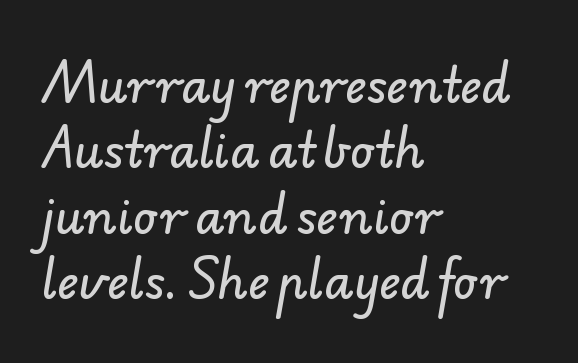
Q: Is the typeface a serif or a sans-serif typeface? A: Sans-serif.
Q: Is the text underlined? A: No.
Q: How is the paragraph aligned? A: Left-aligned.
Q: Is the spacing between letters normal or unusually wide? A: Normal.
Q: Is the spacing between lines tight, normal or loose? A: Normal.
Q: Width (condensed, normal, or wide)? A: Normal.
Q: Stroke contrast? A: Low.
Q: x-height? A: Small.
Q: Monospaced? A: No.
